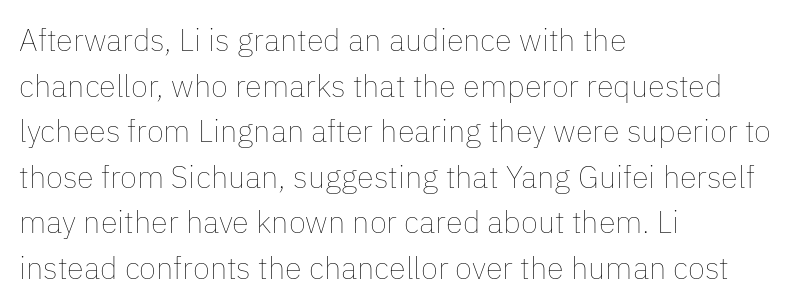
{"italic": "no", "bold": "no", "weight": "thin", "width": "normal", "stroke_contrast": "low", "x_height": "medium", "monospaced": "no", "underline": "no", "align": "left", "line_spacing": "normal", "line_spacing_ratio": 1.47, "letter_spacing": "normal", "letter_spacing_em": 0.0, "glyph_px": 31}
